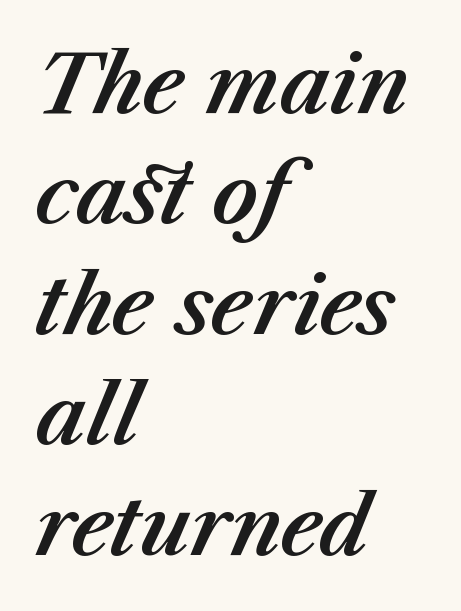
The image shows 80 px text type, italic (leaning right); set left-aligned, normal line spacing (1.38x), normal letter spacing, not underlined; medium stroke contrast and a medium x-height.
